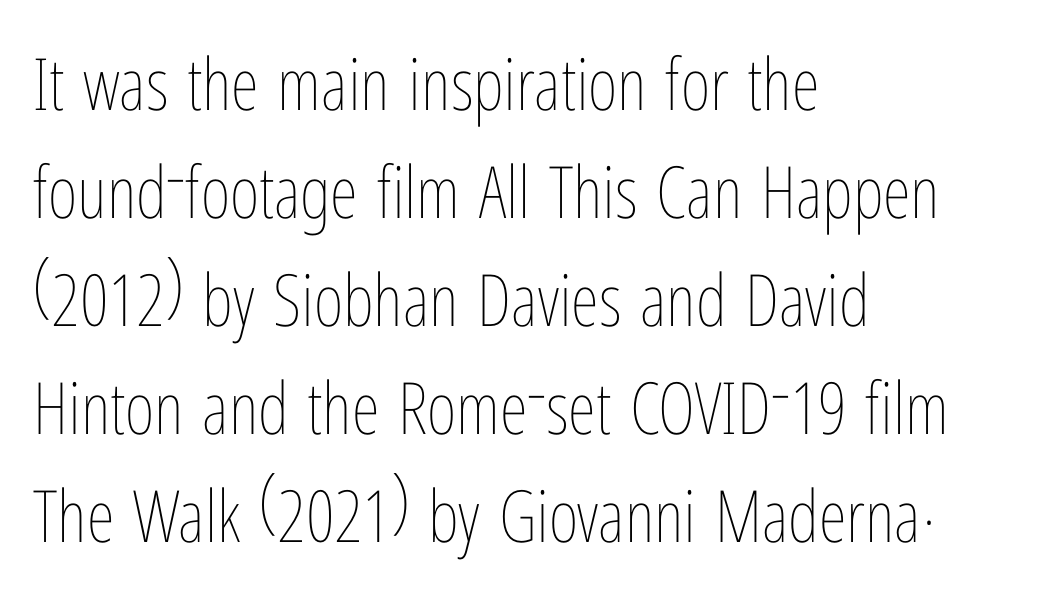
The image shows 72 px thin, condensed type, upright; set left-aligned, normal line spacing (1.5x), normal letter spacing, not underlined; low stroke contrast and a medium x-height.
